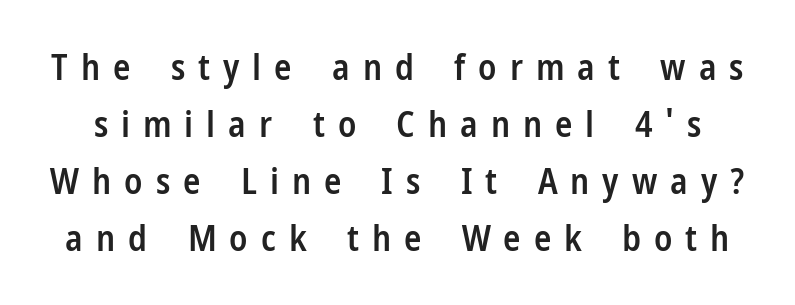
{"serif": "no", "italic": "no", "bold": "semi", "weight": "semibold", "width": "condensed", "stroke_contrast": "low", "x_height": "medium", "monospaced": "no", "underline": "no", "line_spacing": "normal", "line_spacing_ratio": 1.58, "letter_spacing": "wide", "letter_spacing_em": 0.36, "glyph_px": 36}
